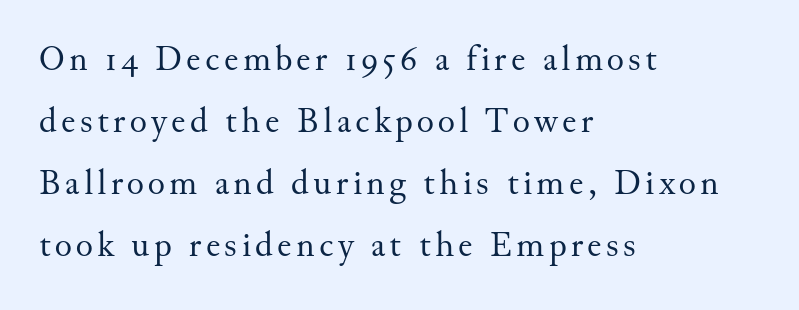
This rendering uses left alignment, leaving the right contour irregular. Posture: upright roman. The strokes are not fattened; the text isn't bold. The passage shown is typeset with a serif family.
